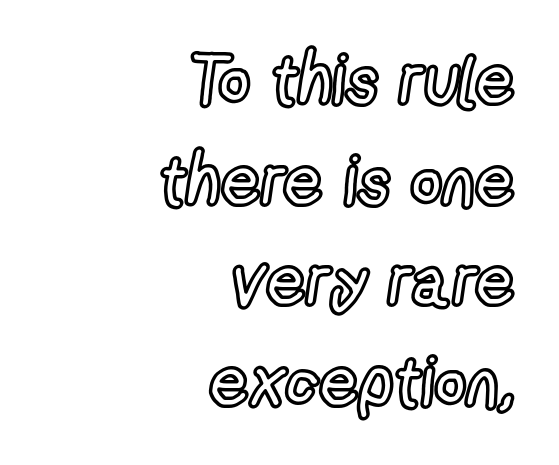
{"width": "condensed", "x_height": "medium", "monospaced": "no", "underline": "no", "align": "right", "line_spacing": "normal", "line_spacing_ratio": 1.46, "letter_spacing": "normal", "letter_spacing_em": 0.0, "glyph_px": 69}
